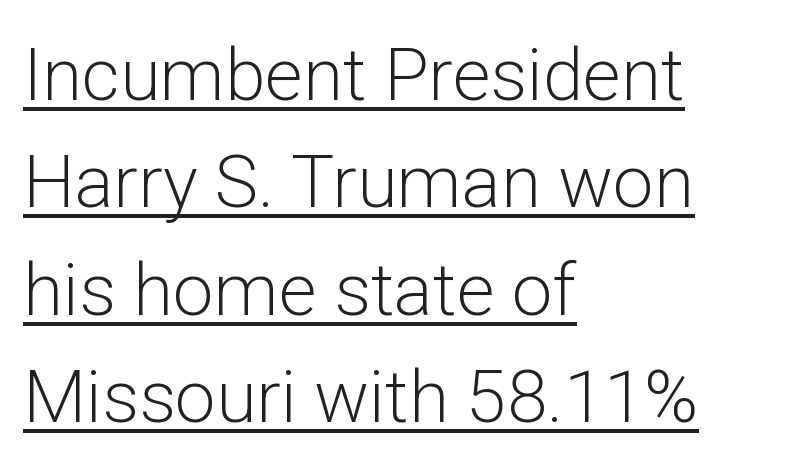
The image shows 73 px light sans-serif type, upright; set left-aligned, normal line spacing (1.47x), normal letter spacing, underlined; low stroke contrast and a medium x-height.
